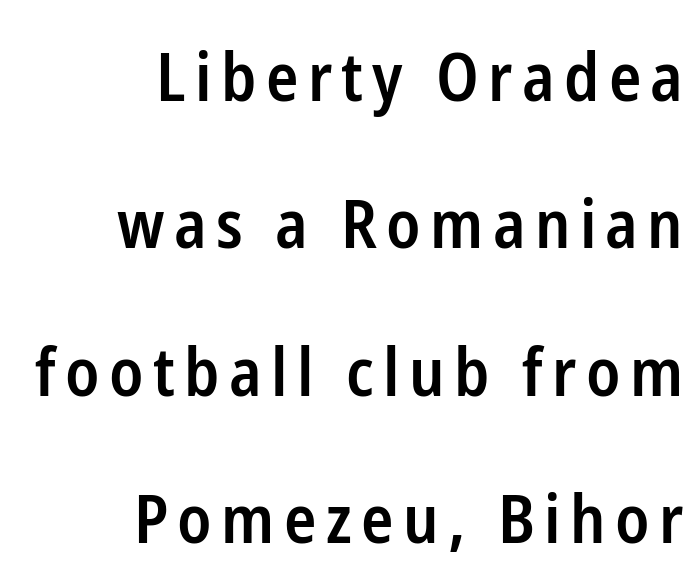
The image shows 67 px semibold, condensed sans-serif type, upright; set right-aligned, loose line spacing (2.2x), not underlined; low stroke contrast and a medium x-height.
